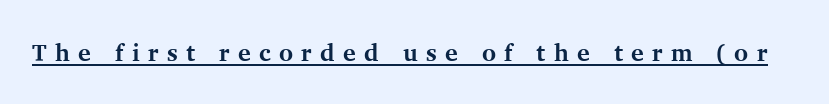
The image shows 24 px bold type, upright; set unusually wide letter spacing (+0.35 em), underlined.
